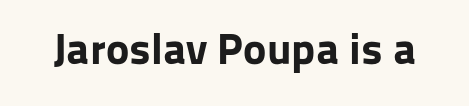
{"serif": "no", "italic": "no", "bold": "yes", "weight": "bold", "width": "normal", "stroke_contrast": "low", "x_height": "medium", "monospaced": "no", "underline": "no", "letter_spacing": "normal", "letter_spacing_em": 0.0, "glyph_px": 44}
